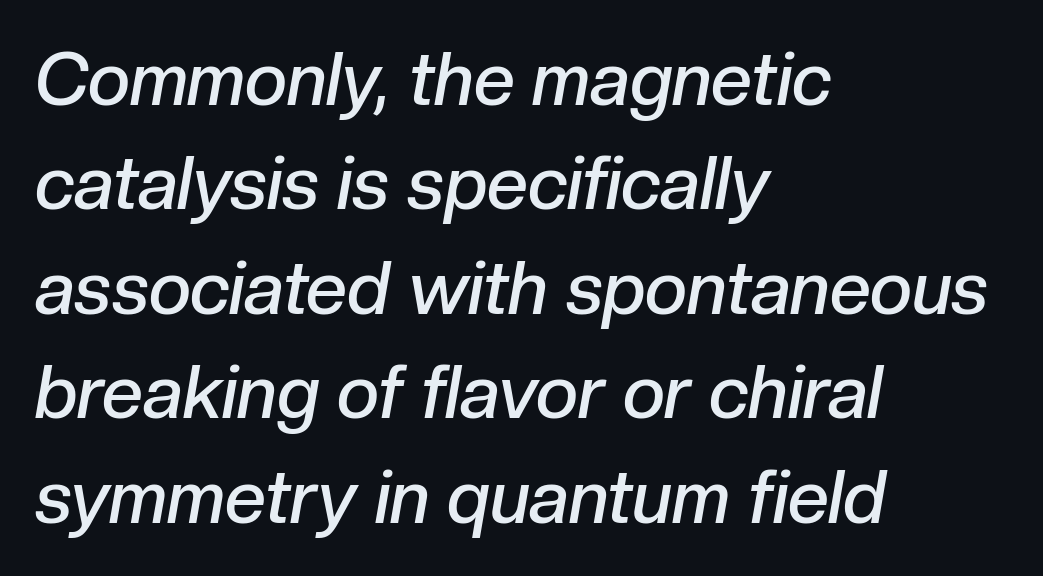
The image shows 73 px semibold type, italic (leaning right); set left-aligned, normal line spacing (1.43x), normal letter spacing, not underlined; low stroke contrast and a medium x-height.
